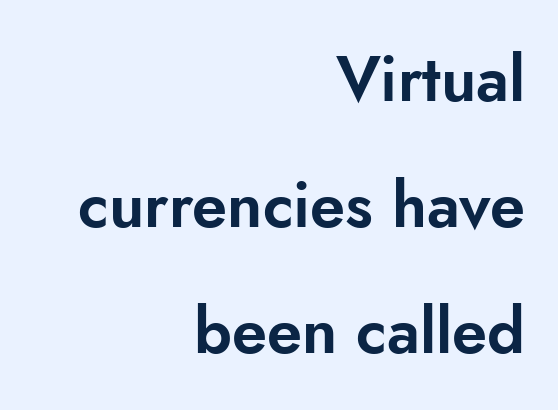
{"serif": "no", "italic": "no", "width": "normal", "stroke_contrast": "low", "x_height": "small", "monospaced": "no", "underline": "no", "align": "right", "line_spacing": "loose", "line_spacing_ratio": 2.0, "letter_spacing": "normal", "letter_spacing_em": 0.0, "glyph_px": 63}
